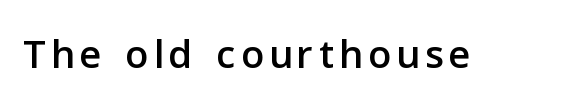
{"serif": "no", "italic": "no", "width": "normal", "stroke_contrast": "low", "x_height": "medium", "monospaced": "no", "underline": "no", "glyph_px": 57}
